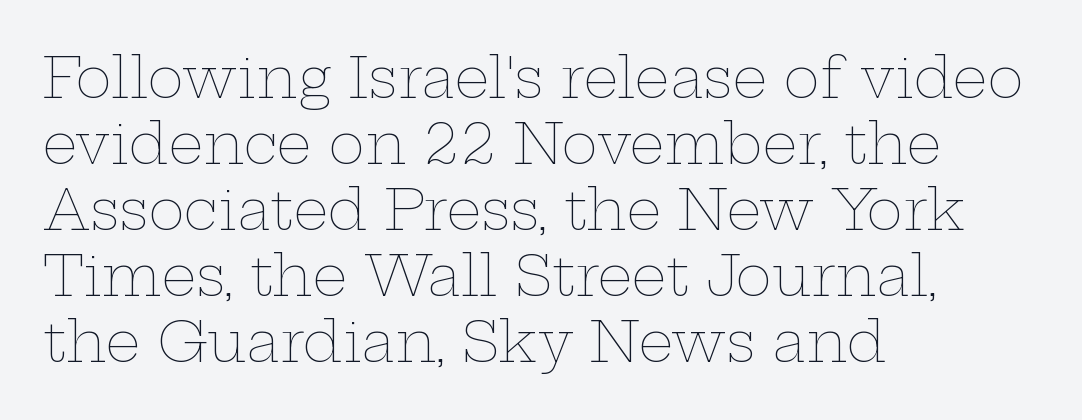
Q: Is the text bold? A: No.
Q: Is the text italic (slanted)? A: No, it is upright.
Q: Is the text underlined? A: No.
Q: How is the paragraph aligned? A: Left-aligned.
Q: Is the spacing between letters normal or unusually wide? A: Normal.
Q: Width (condensed, normal, or wide)? A: Wide.
Q: Stroke contrast? A: Low.
Q: x-height? A: Medium.
Q: Monospaced? A: No.
